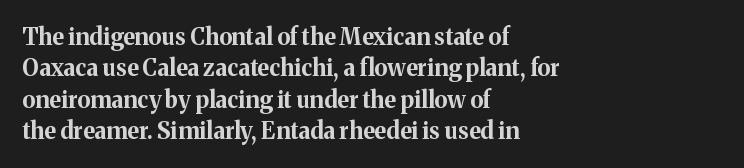
Q: Is the text bold? A: Yes.
Q: Is the text italic (slanted)? A: No, it is upright.
Q: Is the text underlined? A: No.
Q: How is the paragraph aligned? A: Left-aligned.
Q: Is the spacing between letters normal or unusually wide? A: Normal.
Q: Is the spacing between lines tight, normal or loose? A: Normal.
